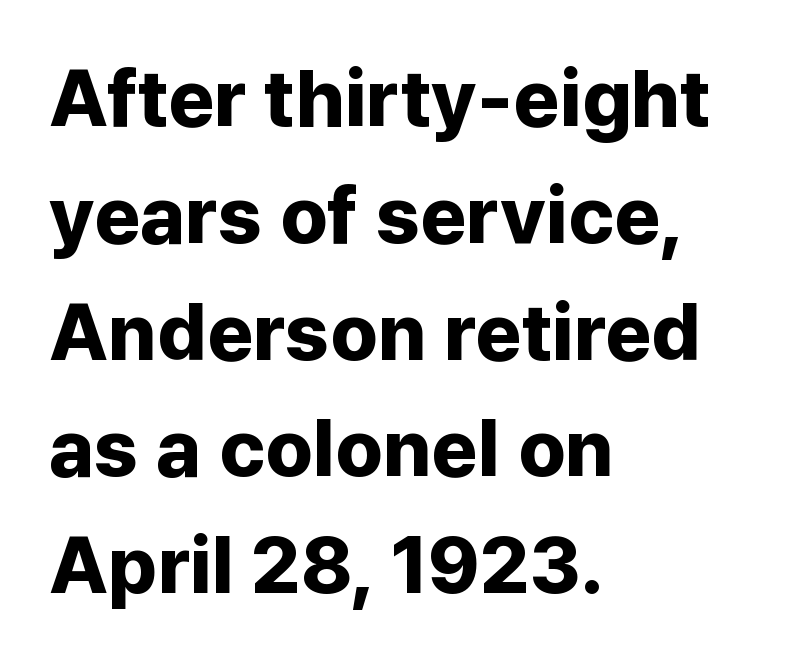
{"serif": "no", "italic": "no", "bold": "yes", "weight": "bold", "width": "normal", "stroke_contrast": "low", "x_height": "medium", "monospaced": "no", "underline": "no", "align": "left", "line_spacing": "normal", "line_spacing_ratio": 1.46, "letter_spacing": "normal", "letter_spacing_em": 0.0, "glyph_px": 80}
